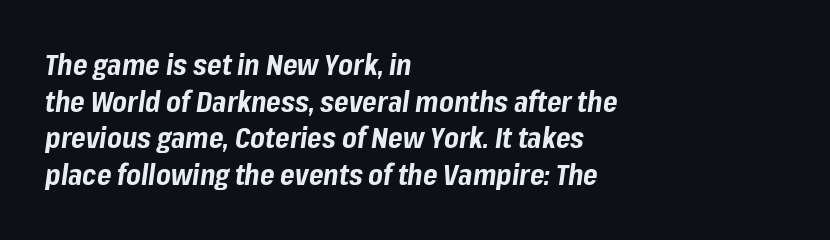
Q: Is the text bold? A: Yes.
Q: Is the text italic (slanted)? A: Yes, it leans right by about 8 degrees.
Q: Is the text underlined? A: No.
Q: How is the paragraph aligned? A: Left-aligned.
Q: Is the spacing between letters normal or unusually wide? A: Normal.
Q: Is the spacing between lines tight, normal or loose? A: Normal.
Q: Width (condensed, normal, or wide)? A: Normal.
Q: Stroke contrast? A: Low.
Q: x-height? A: Medium.
Q: Monospaced? A: No.
